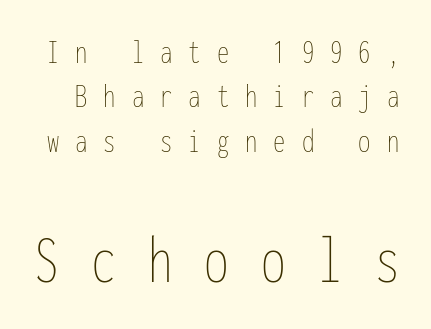
The image shows 70 px thin, condensed type, upright, monospaced; set normal line spacing (1.27x), unusually wide letter spacing (+0.46 em), not underlined; the second (bottom) block is 2.0x larger; low stroke contrast and a medium x-height.
